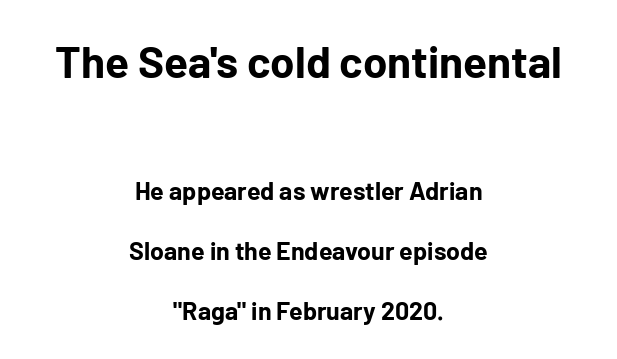
The image shows 44 px bold sans-serif type, upright; set centered, loose line spacing (2.4x), normal letter spacing, not underlined; the first (top) block is 1.76x larger; low stroke contrast and a medium x-height.
